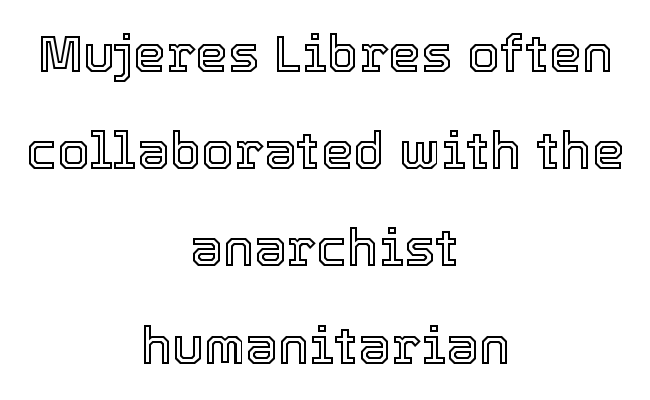
Q: Is the text italic (slanted)? A: No, it is upright.
Q: Is the text underlined? A: No.
Q: How is the paragraph aligned? A: Centered.
Q: Is the spacing between letters normal or unusually wide? A: Normal.
Q: Width (condensed, normal, or wide)? A: Normal.
Q: x-height? A: Medium.
Q: Monospaced? A: No.
